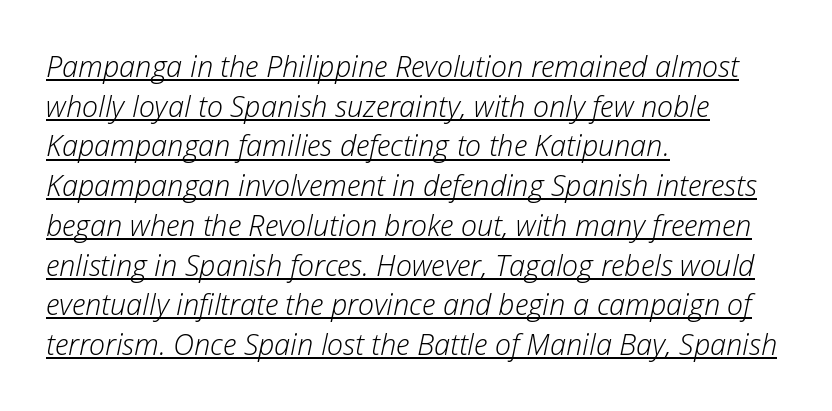
Q: Is the text bold? A: No.
Q: Is the text italic (slanted)? A: Yes, it leans right by about 12 degrees.
Q: Is the text underlined? A: Yes.
Q: How is the paragraph aligned? A: Left-aligned.
Q: Is the spacing between letters normal or unusually wide? A: Normal.
Q: Is the spacing between lines tight, normal or loose? A: Normal.
Q: Width (condensed, normal, or wide)? A: Normal.
Q: Stroke contrast? A: Low.
Q: x-height? A: Medium.
Q: Monospaced? A: No.
